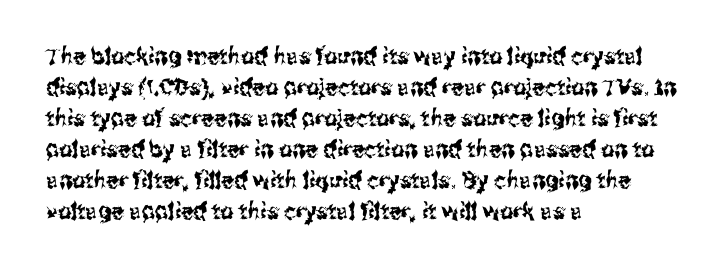
Q: Is the text italic (slanted)? A: No, it is upright.
Q: Is the text underlined? A: No.
Q: How is the paragraph aligned? A: Left-aligned.
Q: Is the spacing between letters normal or unusually wide? A: Normal.
Q: Is the spacing between lines tight, normal or loose? A: Normal.
